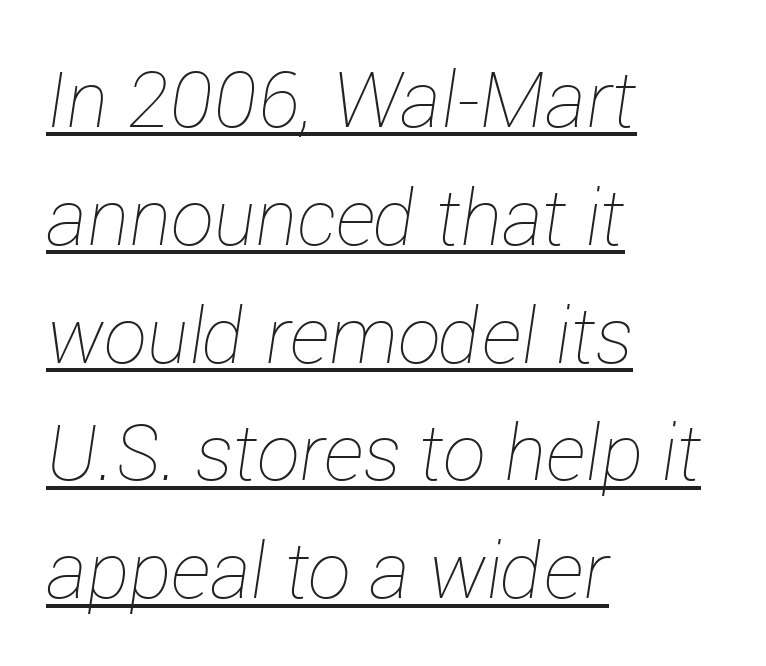
Summary of vertical rhythm: regular, with standard interline spacing. The passage shown has conventional tracking throughout. These characters rest on top of a visible drawn line. One-word summary of the alignment: left. Stems here are at most as thick as an everyday book face.
